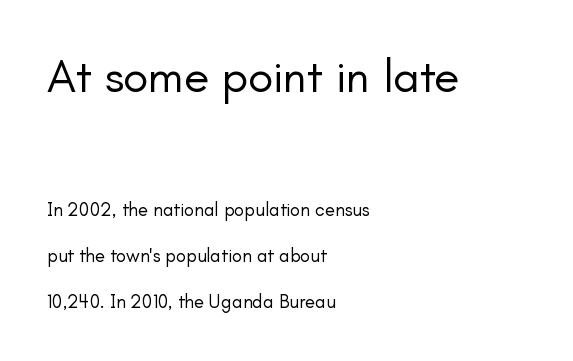
{"serif": "no", "italic": "no", "bold": "no", "weight": "regular", "width": "normal", "stroke_contrast": "low", "x_height": "small", "monospaced": "no", "underline": "no", "align": "left", "line_spacing": "loose", "line_spacing_ratio": 2.42, "letter_spacing": "normal", "letter_spacing_em": 0.0, "larger_block": "first", "size_ratio": 2.47, "glyph_px": 47}
